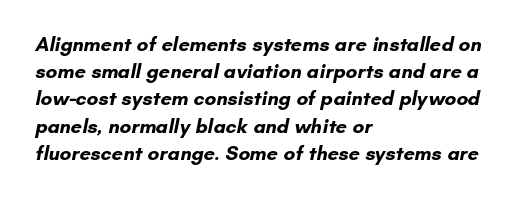
The image shows 20 px bold type; set left-aligned, normal line spacing (1.36x), normal letter spacing, not underlined.
